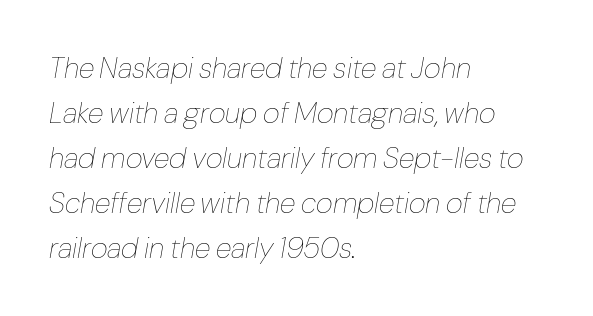
{"italic": "yes", "lean": "right", "slant_degrees": 10, "bold": "no", "weight": "thin", "width": "normal", "stroke_contrast": "low", "x_height": "medium", "monospaced": "no", "underline": "no", "align": "left", "line_spacing": "normal", "line_spacing_ratio": 1.55, "letter_spacing": "normal", "letter_spacing_em": 0.0, "glyph_px": 29}
